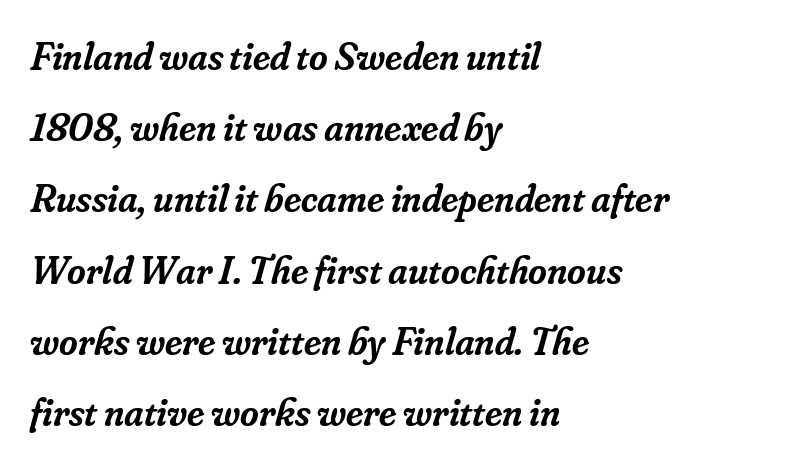
{"serif": "yes", "italic": "yes", "lean": "right", "slant_degrees": 16, "bold": "semi", "weight": "semibold", "width": "normal", "stroke_contrast": "low", "x_height": "small", "monospaced": "no", "underline": "no", "align": "left", "line_spacing_ratio": 1.78, "letter_spacing": "normal", "letter_spacing_em": 0.0, "glyph_px": 40}
